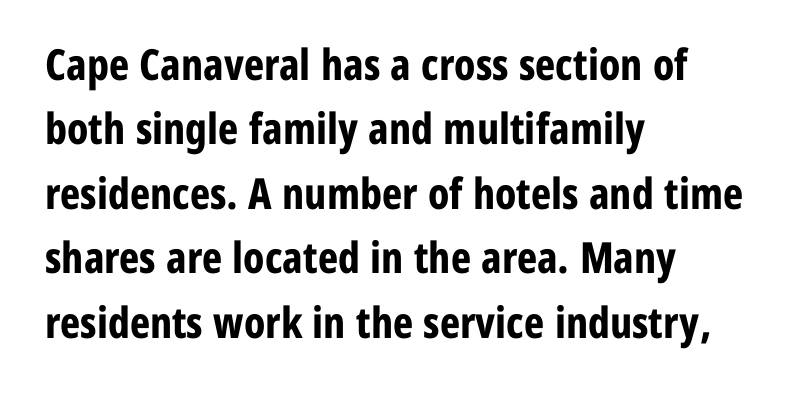
Q: Is the text bold? A: Yes.
Q: Is the text italic (slanted)? A: No, it is upright.
Q: Is the typeface a serif or a sans-serif typeface? A: Sans-serif.
Q: Is the text underlined? A: No.
Q: How is the paragraph aligned? A: Left-aligned.
Q: Is the spacing between letters normal or unusually wide? A: Normal.
Q: Is the spacing between lines tight, normal or loose? A: Normal.
Q: Width (condensed, normal, or wide)? A: Condensed.
Q: Stroke contrast? A: Low.
Q: x-height? A: Medium.
Q: Monospaced? A: No.
